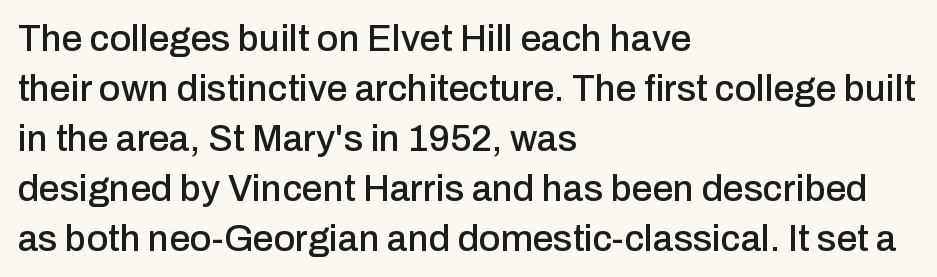
The image shows 37 px sans-serif type, upright; set left-aligned, normal line spacing (1.35x), normal letter spacing, not underlined; low stroke contrast and a medium x-height.
